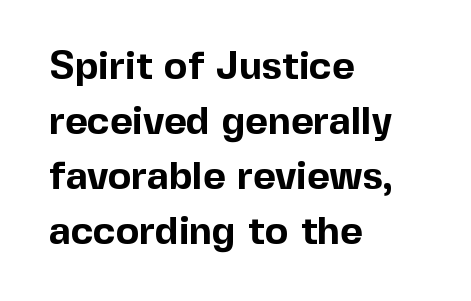
Typesetter's note: full bold, strokes at maximum text heaviness. Short note: letters normally spaced. Left-aligned paragraph, ragged on the right. Interline gaps are of average width in this sample.
